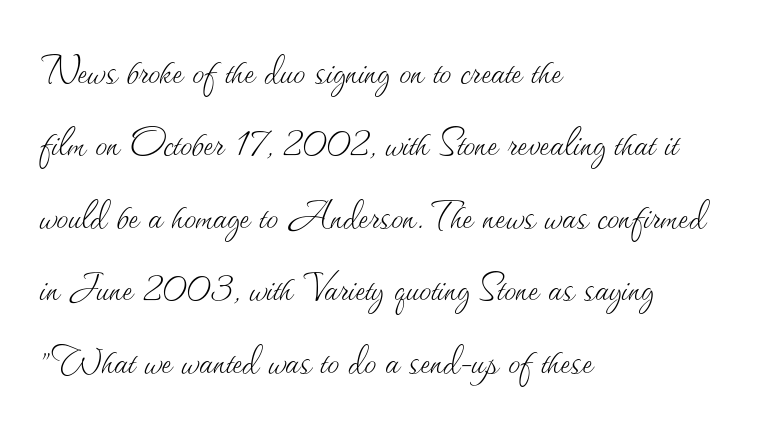
{"bold": "no", "weight": "thin", "width": "normal", "stroke_contrast": "medium", "x_height": "small", "monospaced": "no", "underline": "no", "align": "left", "line_spacing": "normal", "line_spacing_ratio": 1.51, "letter_spacing": "normal", "letter_spacing_em": 0.0, "glyph_px": 48}
